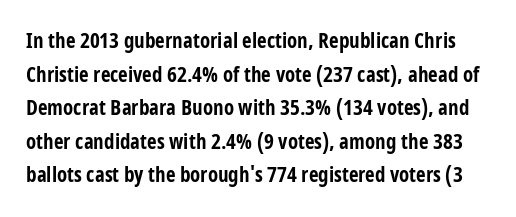
Leading: standard. What stands out about the letter spacing? Nothing — it is the standard amount. In terms of posture, this sample is upright. A bare baseline throughout the passage. On the weight axis this lands at bold, roughly 700.
